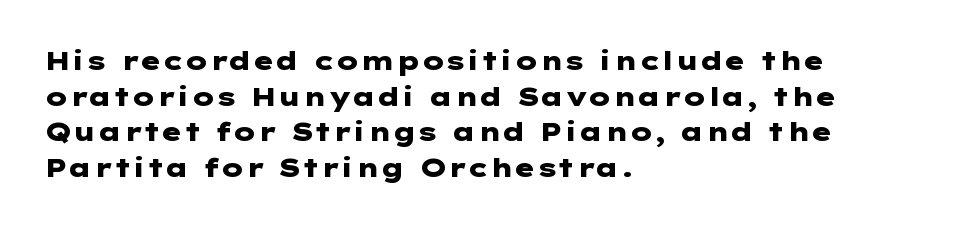
{"italic": "no", "bold": "yes", "underline": "no", "align": "left", "line_spacing": "normal", "line_spacing_ratio": 1.37, "letter_spacing": "normal", "letter_spacing_em": 0.0, "glyph_px": 26}
